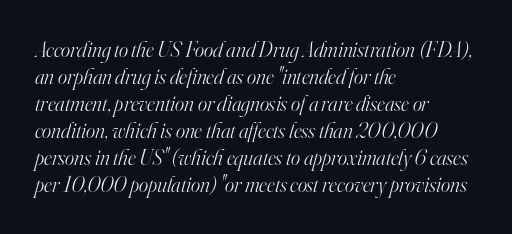
The image shows 22 px text type, italic (leaning right); set left-aligned, line spacing 1.23x, normal letter spacing, not underlined.
